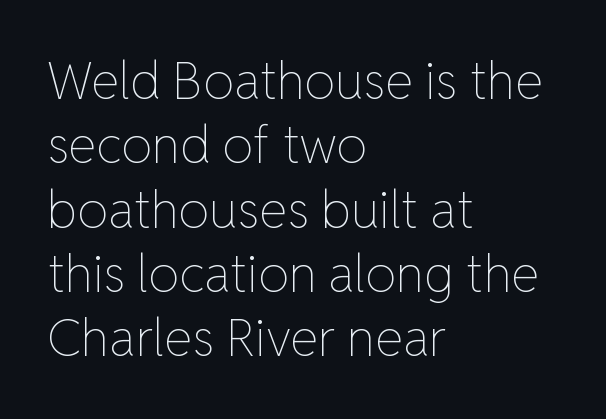
{"italic": "no", "bold": "no", "weight": "thin", "width": "normal", "stroke_contrast": "low", "x_height": "medium", "monospaced": "no", "underline": "no", "align": "left", "line_spacing": "normal", "line_spacing_ratio": 1.26, "letter_spacing": "normal", "letter_spacing_em": 0.0, "glyph_px": 51}
